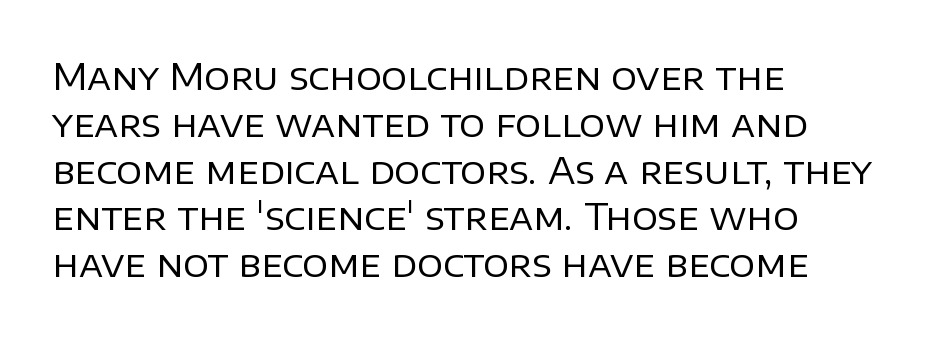
{"serif": "no", "italic": "no", "bold": "no", "weight": "regular", "width": "normal", "stroke_contrast": "low", "x_height": "large", "monospaced": "no", "underline": "no", "align": "left", "line_spacing": "normal", "line_spacing_ratio": 1.3, "letter_spacing": "normal", "letter_spacing_em": 0.0, "glyph_px": 36}
